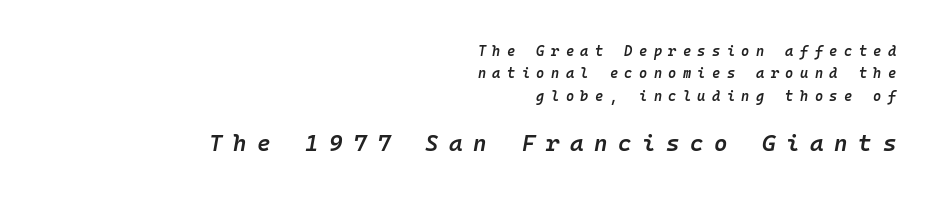
What weight is shown? A semibold, between regular and bold. Larger block? The one below; the one above is distinctly smaller. Each word looks stretched out because of the extra space between its letters. Bare-footed words on every line. Whoever set this chose a conventional vertical rhythm. A student would call this right alignment; a typographer would say flush right, rag left.
